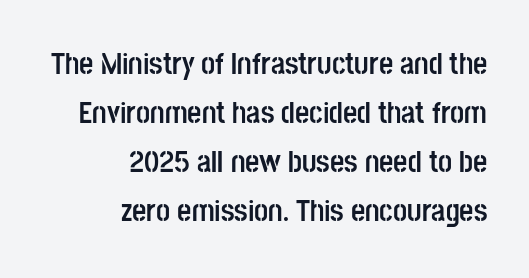
{"serif": "no", "italic": "no", "bold": "yes", "weight": "semibold", "width": "condensed", "stroke_contrast": "low", "x_height": "large", "monospaced": "no", "underline": "no", "align": "right", "line_spacing": "normal", "line_spacing_ratio": 1.58, "letter_spacing": "normal", "letter_spacing_em": 0.0, "glyph_px": 31}
